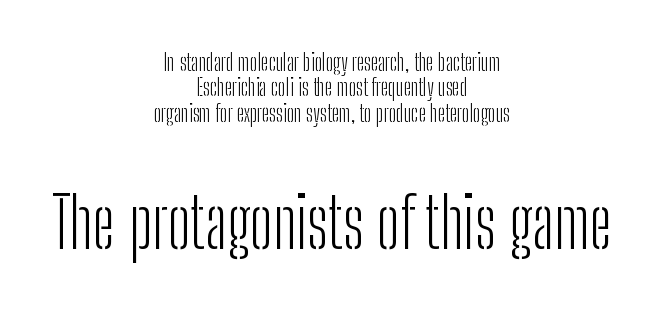
{"serif": "no", "italic": "no", "bold": "no", "weight": "light", "width": "condensed", "stroke_contrast": "low", "x_height": "medium", "monospaced": "no", "underline": "no", "align": "center", "line_spacing": "tight", "line_spacing_ratio": 1.1, "letter_spacing": "normal", "letter_spacing_em": 0.0, "larger_block": "second", "size_ratio": 3.04, "glyph_px": 70}
